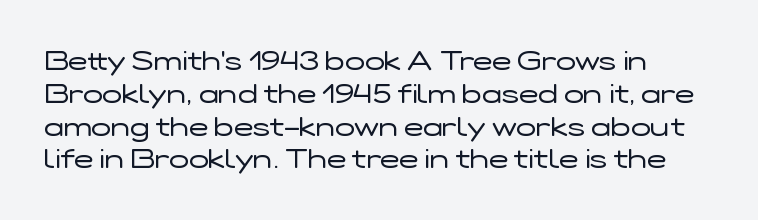
The image shows 26 px text type, upright; set normal line spacing (1.26x), normal letter spacing, not underlined.
